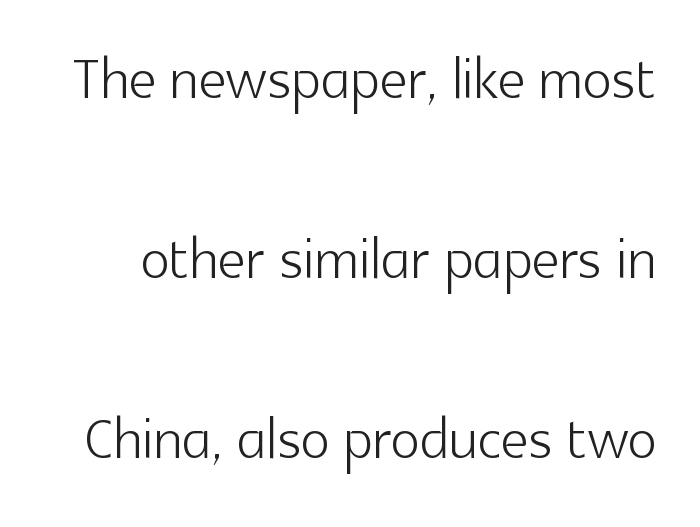
Weight: regular or lighter. This rendering employs a face without finishing strokes, i.e., a sans-serif. Interline gaps are noticeably wide in this sample. It's the straight-up-and-down kind of type. How are the letters spaced? Ordinarily, with no added tracking.
